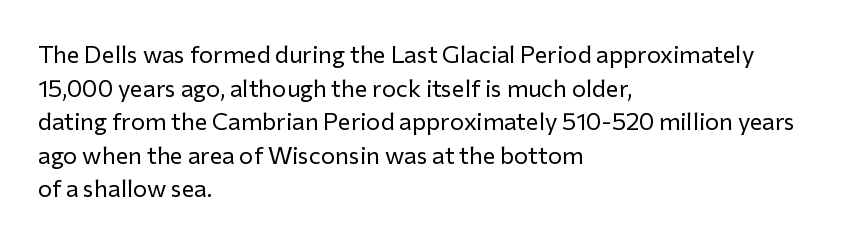
Does the copy run flush right? No — it runs flush left. Does extra space separate the letters? No, they use regular spacing. The letters look calm and open, with moderate or lighter stems. Beneath every word, the page is bare. Normally led — the rows are evenly, conventionally spaced.
